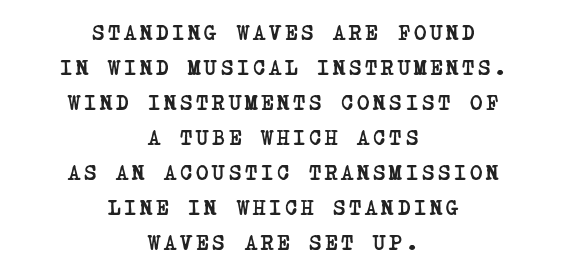
The image shows 21 px bold type; set centered, normal line spacing (1.67x), not underlined.
